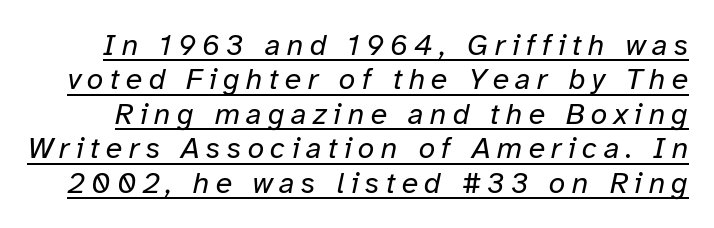
Q: Is the text bold? A: No.
Q: Is the text italic (slanted)? A: Yes, it leans right by about 12 degrees.
Q: Is the text underlined? A: Yes.
Q: Is the spacing between letters normal or unusually wide? A: Unusually wide.
Q: Is the spacing between lines tight, normal or loose? A: Tight.
Q: Width (condensed, normal, or wide)? A: Normal.
Q: Stroke contrast? A: Low.
Q: x-height? A: Medium.
Q: Monospaced? A: No.
